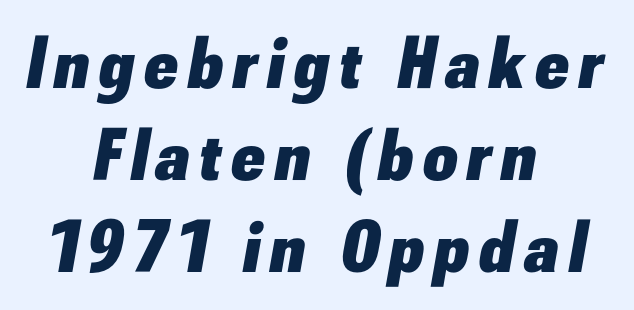
The rendering positions every line midway between the sides. Think of a printed novel: that variable character pitch is what you see here. The foot of each line stays bare and open. The passage shown is emphatically bold. An italicized treatment has been applied to the whole sample.
